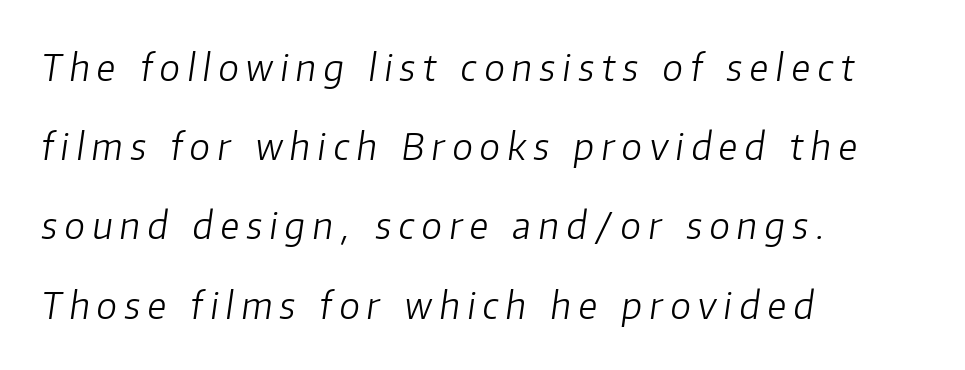
Q: Is the text bold? A: No.
Q: Is the text italic (slanted)? A: Yes, it leans right by about 8 degrees.
Q: Is the text underlined? A: No.
Q: How is the paragraph aligned? A: Left-aligned.
Q: Is the spacing between letters normal or unusually wide? A: Unusually wide.
Q: Is the spacing between lines tight, normal or loose? A: Loose.
Q: Width (condensed, normal, or wide)? A: Normal.
Q: Stroke contrast? A: Low.
Q: x-height? A: Medium.
Q: Monospaced? A: No.
